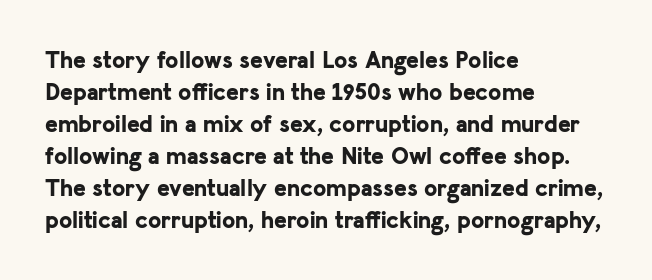
The image shows 24 px bold type, upright; set left-aligned, normal line spacing (1.33x), normal letter spacing, not underlined.
